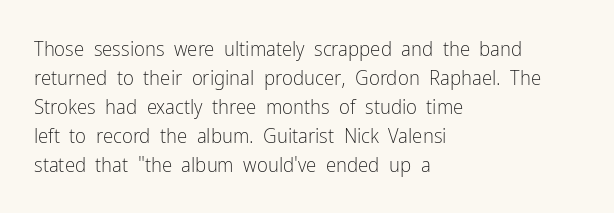
The image shows 21 px text type, upright; set left-aligned, normal line spacing (1.38x), normal letter spacing, not underlined.
